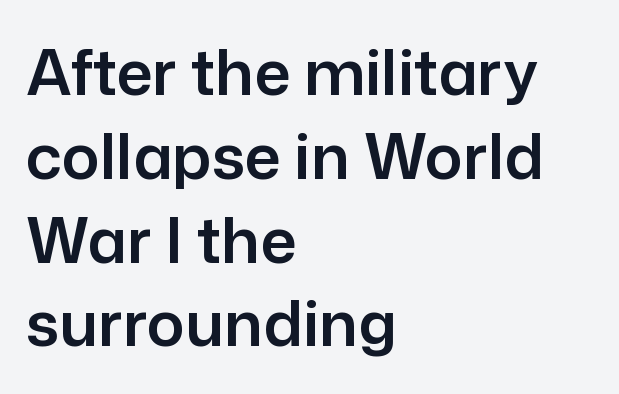
Q: Is the text italic (slanted)? A: No, it is upright.
Q: Is the typeface a serif or a sans-serif typeface? A: Sans-serif.
Q: Is the text underlined? A: No.
Q: How is the paragraph aligned? A: Left-aligned.
Q: Is the spacing between letters normal or unusually wide? A: Normal.
Q: Is the spacing between lines tight, normal or loose? A: Normal.
Q: Width (condensed, normal, or wide)? A: Normal.
Q: Stroke contrast? A: Low.
Q: x-height? A: Medium.
Q: Monospaced? A: No.
